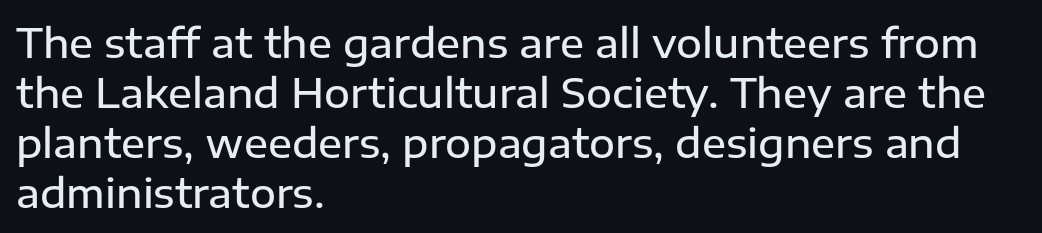
Q: Is the text bold? A: Semi-bold.
Q: Is the text italic (slanted)? A: No, it is upright.
Q: Is the typeface a serif or a sans-serif typeface? A: Sans-serif.
Q: Is the text underlined? A: No.
Q: How is the paragraph aligned? A: Left-aligned.
Q: Is the spacing between letters normal or unusually wide? A: Normal.
Q: Is the spacing between lines tight, normal or loose? A: Normal.
Q: Width (condensed, normal, or wide)? A: Normal.
Q: Stroke contrast? A: Low.
Q: x-height? A: Medium.
Q: Monospaced? A: No.
